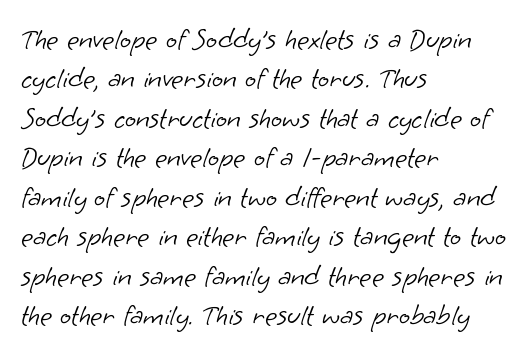
The image shows 29 px light sans-serif type; set left-aligned, normal line spacing (1.36x), normal letter spacing, not underlined; low stroke contrast and a small x-height.
